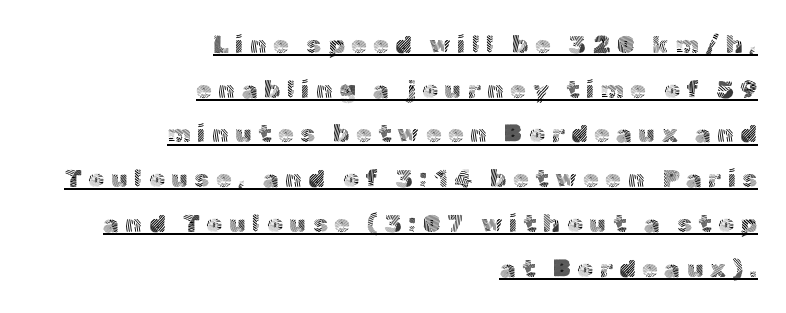
The image shows 25 px text type, upright; set right-aligned, line spacing 1.79x, unusually wide letter spacing (+0.26 em), underlined.
